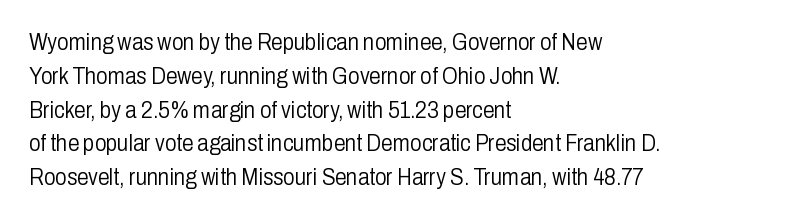
Q: Is the text bold? A: No.
Q: Is the text italic (slanted)? A: No, it is upright.
Q: Is the text underlined? A: No.
Q: How is the paragraph aligned? A: Left-aligned.
Q: Is the spacing between letters normal or unusually wide? A: Normal.
Q: Is the spacing between lines tight, normal or loose? A: Normal.
